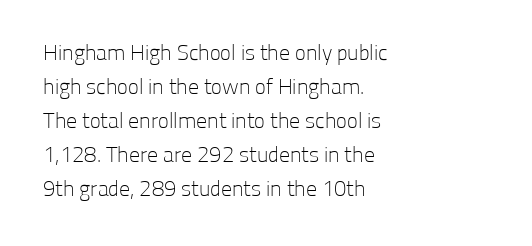
Q: Is the text bold? A: No.
Q: Is the text italic (slanted)? A: No, it is upright.
Q: Is the text underlined? A: No.
Q: How is the paragraph aligned? A: Left-aligned.
Q: Is the spacing between letters normal or unusually wide? A: Normal.
Q: Is the spacing between lines tight, normal or loose? A: Normal.
